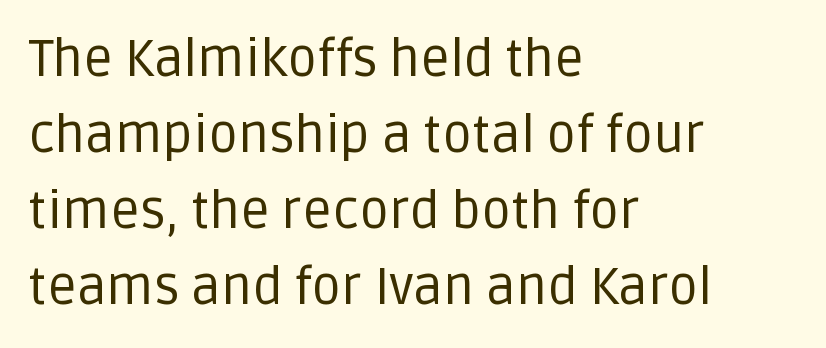
Q: Is the text bold? A: No.
Q: Is the text italic (slanted)? A: No, it is upright.
Q: Is the typeface a serif or a sans-serif typeface? A: Sans-serif.
Q: Is the text underlined? A: No.
Q: How is the paragraph aligned? A: Left-aligned.
Q: Is the spacing between letters normal or unusually wide? A: Normal.
Q: Is the spacing between lines tight, normal or loose? A: Normal.
Q: Width (condensed, normal, or wide)? A: Normal.
Q: Stroke contrast? A: Low.
Q: x-height? A: Large.
Q: Monospaced? A: No.
